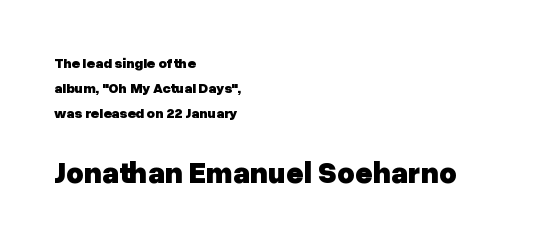
{"serif": "no", "italic": "no", "bold": "yes", "weight": "heavy", "width": "normal", "stroke_contrast": "low", "x_height": "medium", "monospaced": "no", "underline": "no", "align": "left", "line_spacing_ratio": 1.78, "letter_spacing": "normal", "letter_spacing_em": 0.0, "larger_block": "second", "size_ratio": 2.14, "glyph_px": 30}
